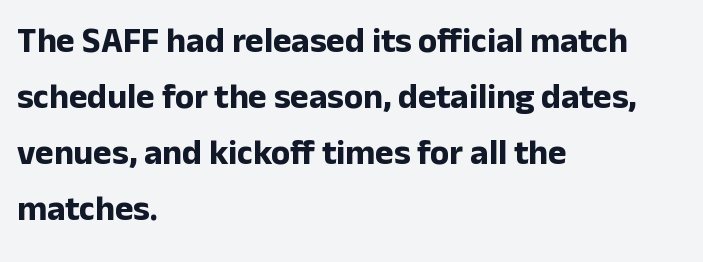
{"serif": "no", "italic": "no", "bold": "yes", "weight": "bold", "width": "normal", "stroke_contrast": "low", "x_height": "medium", "monospaced": "no", "underline": "no", "align": "left", "line_spacing": "normal", "line_spacing_ratio": 1.6, "letter_spacing": "normal", "letter_spacing_em": 0.0, "glyph_px": 35}
